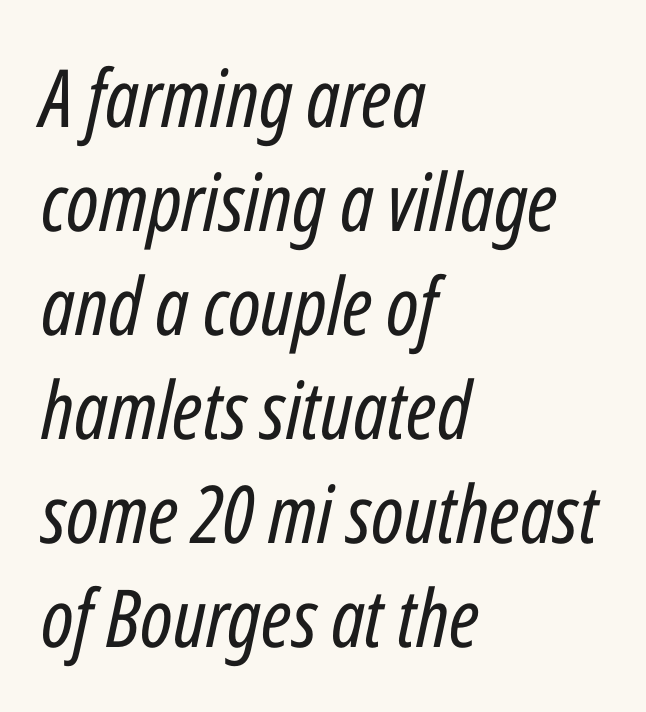
You could call the tracking neutral — neither tight nor loose. Vertically, the passage feels balanced, rows spaced as you'd expect. Here the designer chose a conventional face with non-uniform glyph widths. The paragraph shown leans on its left margin.
